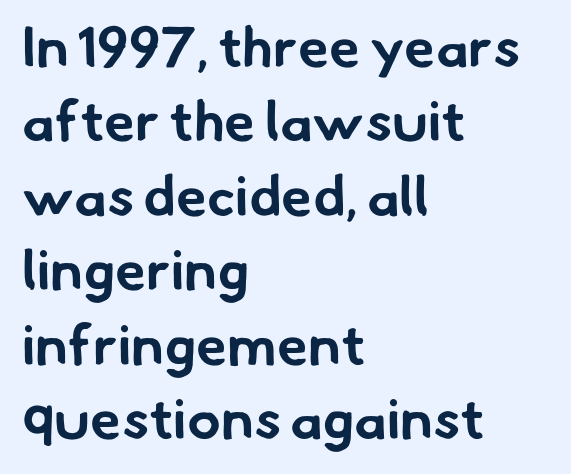
These words are printed bold, with thick strokes throughout. The zone under the glyphs is completely vacant. Line spacing here is normal. Casual observation: everything's shoved over to the left. Character widths vary here, with narrow letters taking less room than wide ones. Nope, no serifs anywhere on these letters.
